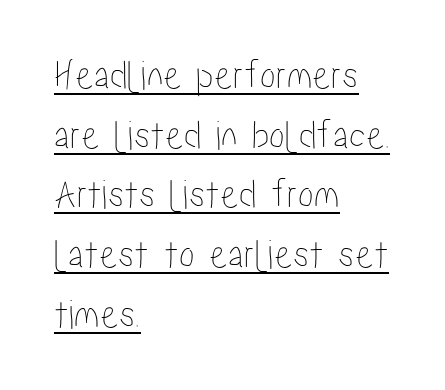
The image shows 42 px condensed type, upright; set left-aligned, normal line spacing (1.42x), normal letter spacing, underlined; low stroke contrast and a medium x-height.
